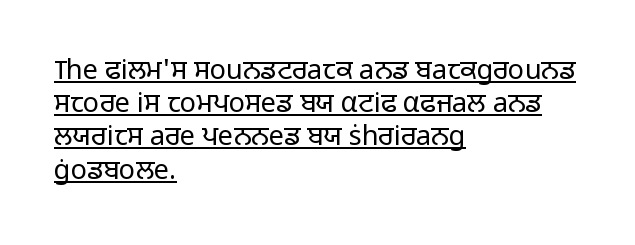
The typeface has the unassuming heft of standard copy or less. Leftover space on each line is placed entirely after the last word. Posture: straight, roman, zero tilt. Tracking here is standard; glyphs follow each other at the usual distance.
